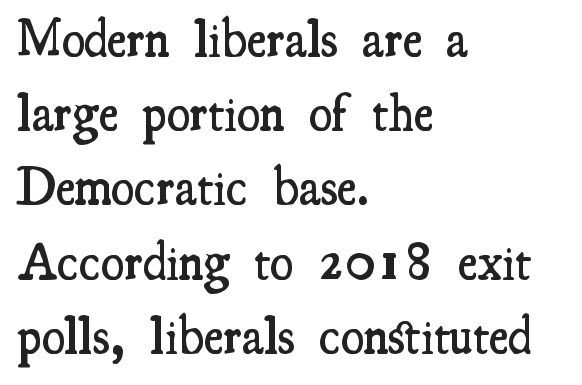
Is the letter spacing exaggerated? No — it looks like the ordinary default. Notice the strokes are somewhat thickened but not fully heavy: this is a semibold. Successive baselines arrive at the customary interval. The lettering holds an erect, upright posture throughout. All the whitespace from short lines collects on the right. The passage shown is typed in a proportional face where columns would drift.
